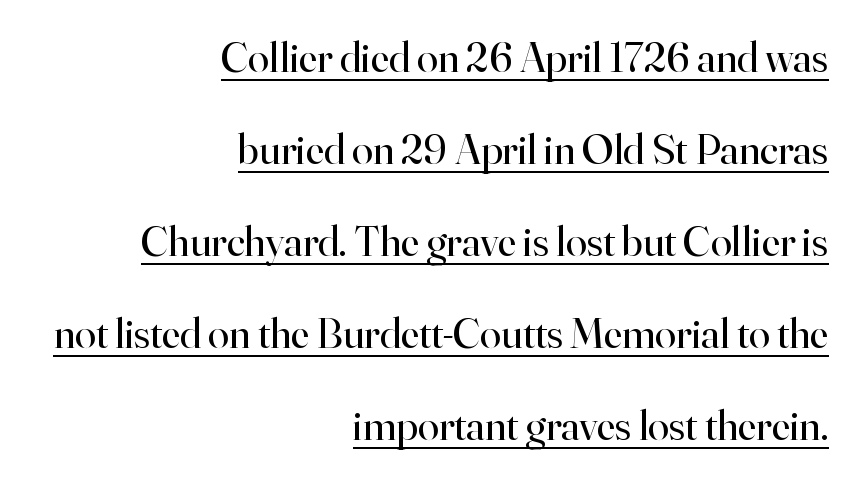
The image shows 43 px regular-weight serif type, upright; set right-aligned, loose line spacing (2.14x), normal letter spacing, underlined; high stroke contrast and a small x-height.
